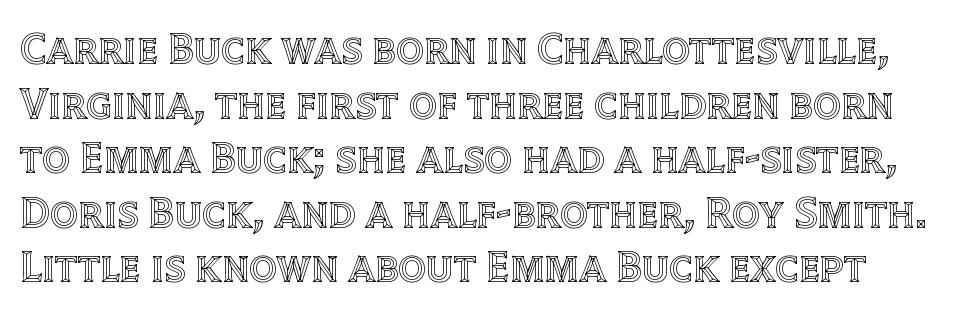
The image shows 44 px text type, upright; set line spacing 1.24x, normal letter spacing, not underlined; a large x-height.
